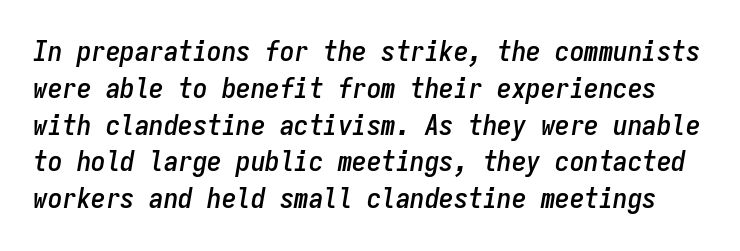
{"italic": "yes", "lean": "right", "slant_degrees": 9, "width": "condensed", "stroke_contrast": "low", "x_height": "medium", "monospaced": "yes", "underline": "no", "line_spacing": "normal", "line_spacing_ratio": 1.27, "letter_spacing": "normal", "letter_spacing_em": 0.0, "glyph_px": 29}
